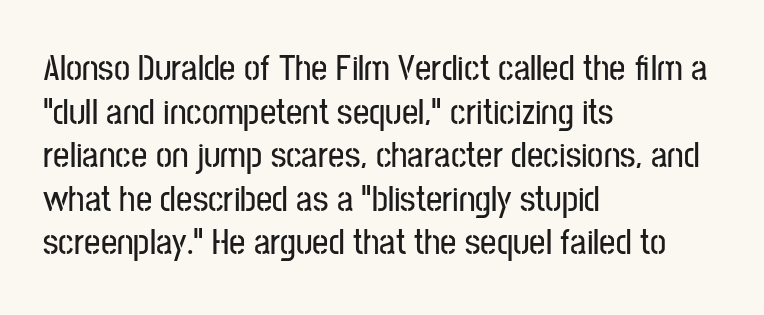
Looks like regular typesetting: each glyph gets only the width it needs. This sample is left-justified, so line endings fall wherever the words run out. The rendering keeps characters at their native spacing. Descenders hang freely into open space. This is the regular roman posture of the typeface.
